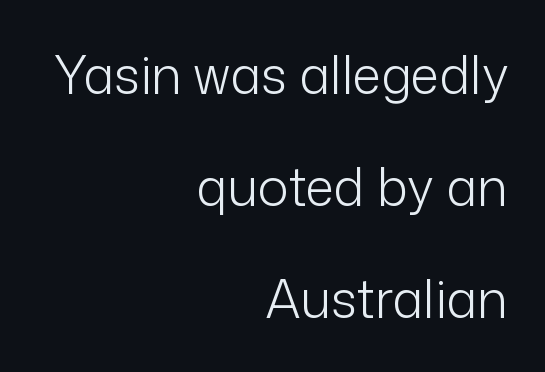
{"serif": "no", "italic": "no", "bold": "no", "weight": "light", "width": "normal", "stroke_contrast": "low", "x_height": "medium", "monospaced": "no", "underline": "no", "align": "right", "line_spacing": "loose", "line_spacing_ratio": 2.15, "letter_spacing": "normal", "letter_spacing_em": 0.0, "glyph_px": 52}
